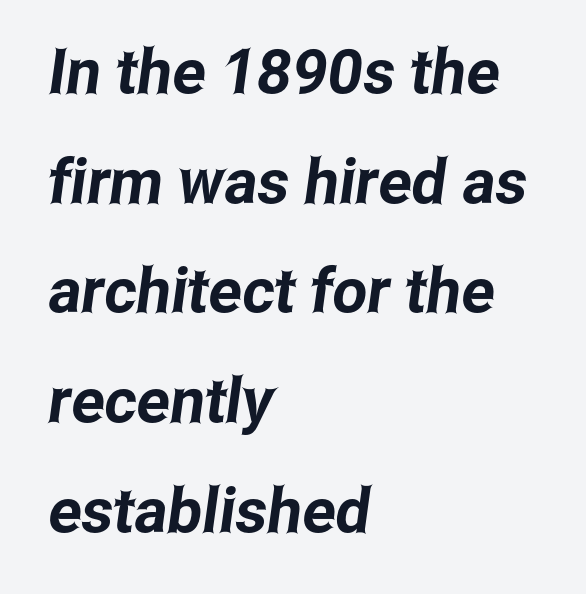
{"serif": "no", "width": "condensed", "stroke_contrast": "low", "x_height": "medium", "monospaced": "no", "underline": "no", "align": "left", "line_spacing_ratio": 1.77, "letter_spacing": "normal", "letter_spacing_em": 0.0, "glyph_px": 62}
